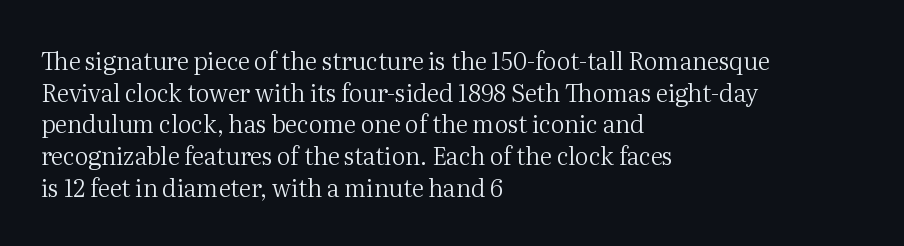
Q: Is the text bold? A: No.
Q: Is the text italic (slanted)? A: No, it is upright.
Q: Is the text underlined? A: No.
Q: How is the paragraph aligned? A: Left-aligned.
Q: Is the spacing between letters normal or unusually wide? A: Normal.
Q: Is the spacing between lines tight, normal or loose? A: Normal.
